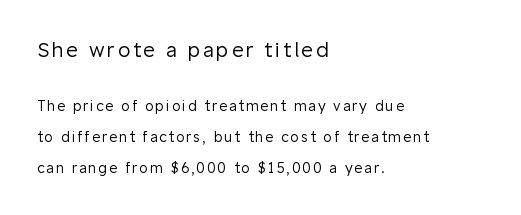
{"italic": "no", "bold": "no", "underline": "no", "align": "left", "line_spacing": "loose", "line_spacing_ratio": 2.21, "larger_block": "first", "size_ratio": 1.43, "glyph_px": 20}
